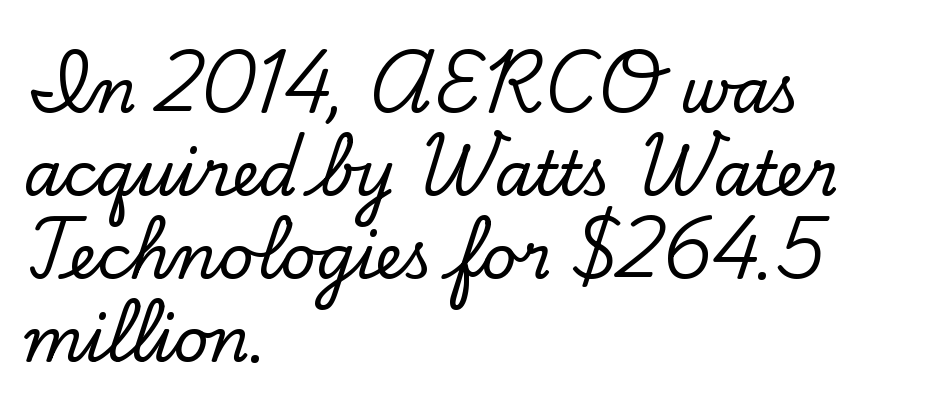
Q: Is the text italic (slanted)? A: Yes.
Q: Is the typeface a serif or a sans-serif typeface? A: Serif.
Q: Is the text underlined? A: No.
Q: How is the paragraph aligned? A: Left-aligned.
Q: Is the spacing between letters normal or unusually wide? A: Normal.
Q: Is the spacing between lines tight, normal or loose? A: Normal.
Q: Width (condensed, normal, or wide)? A: Normal.
Q: Stroke contrast? A: Low.
Q: x-height? A: Small.
Q: Monospaced? A: No.
